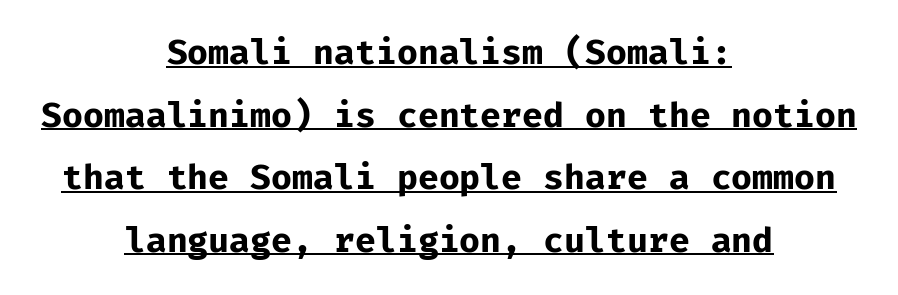
Q: Is the text bold? A: Yes.
Q: Is the text italic (slanted)? A: No, it is upright.
Q: Is the typeface a serif or a sans-serif typeface? A: Sans-serif.
Q: Is the text underlined? A: Yes.
Q: How is the paragraph aligned? A: Centered.
Q: Is the spacing between letters normal or unusually wide? A: Normal.
Q: Width (condensed, normal, or wide)? A: Normal.
Q: Stroke contrast? A: Low.
Q: x-height? A: Medium.
Q: Monospaced? A: Yes.
